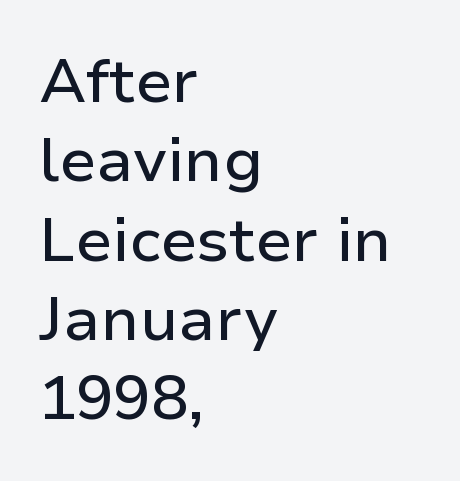
The image shows 62 px sans-serif type, upright; set left-aligned, normal line spacing (1.28x), normal letter spacing, not underlined; low stroke contrast and a medium x-height.
